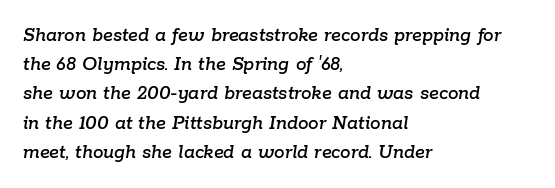
{"italic": "yes", "lean": "right", "slant_degrees": 9, "underline": "no", "align": "left", "line_spacing": "normal", "line_spacing_ratio": 1.39, "letter_spacing": "normal", "letter_spacing_em": 0.0, "glyph_px": 21}
